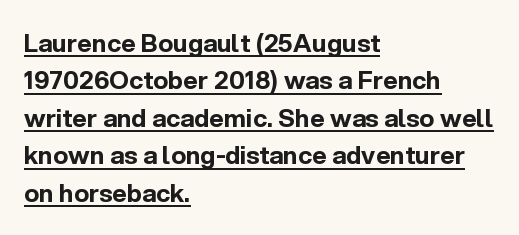
The image shows 25 px bold type, upright; set left-aligned, normal line spacing (1.5x), normal letter spacing, underlined.
